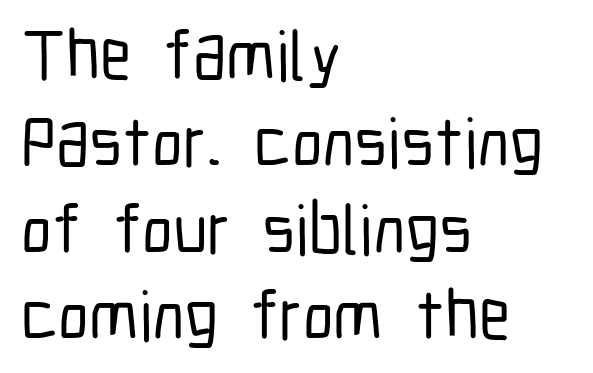
Q: Is the text italic (slanted)? A: No, it is upright.
Q: Is the typeface a serif or a sans-serif typeface? A: Sans-serif.
Q: Is the text underlined? A: No.
Q: How is the paragraph aligned? A: Left-aligned.
Q: Is the spacing between letters normal or unusually wide? A: Normal.
Q: Width (condensed, normal, or wide)? A: Condensed.
Q: Stroke contrast? A: Low.
Q: x-height? A: Medium.
Q: Monospaced? A: No.
